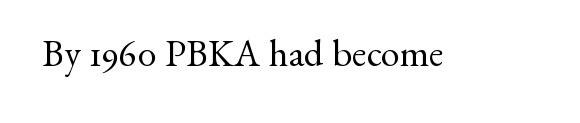
{"serif": "yes", "italic": "no", "bold": "no", "weight": "regular", "width": "normal", "stroke_contrast": "medium", "x_height": "small", "monospaced": "no", "underline": "no", "letter_spacing": "normal", "letter_spacing_em": 0.0, "glyph_px": 38}
